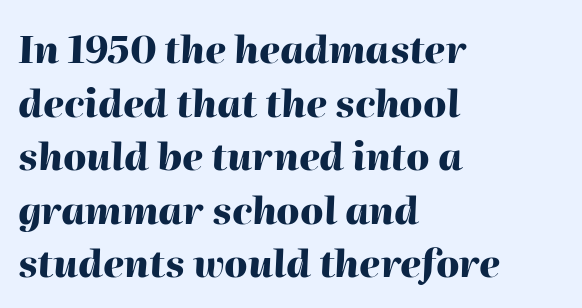
The image shows 38 px heavy type, italic (leaning right); set left-aligned, normal line spacing (1.41x), normal letter spacing, not underlined; high stroke contrast and a medium x-height.
